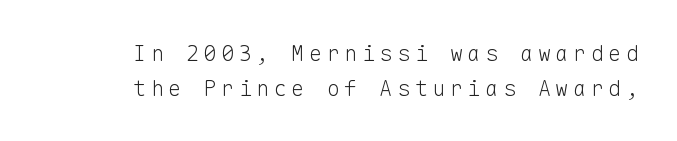
Q: Is the text bold? A: No.
Q: Is the text italic (slanted)? A: No, it is upright.
Q: Is the text underlined? A: No.
Q: How is the paragraph aligned? A: Right-aligned.
Q: Is the spacing between letters normal or unusually wide? A: Unusually wide.
Q: Is the spacing between lines tight, normal or loose? A: Normal.
